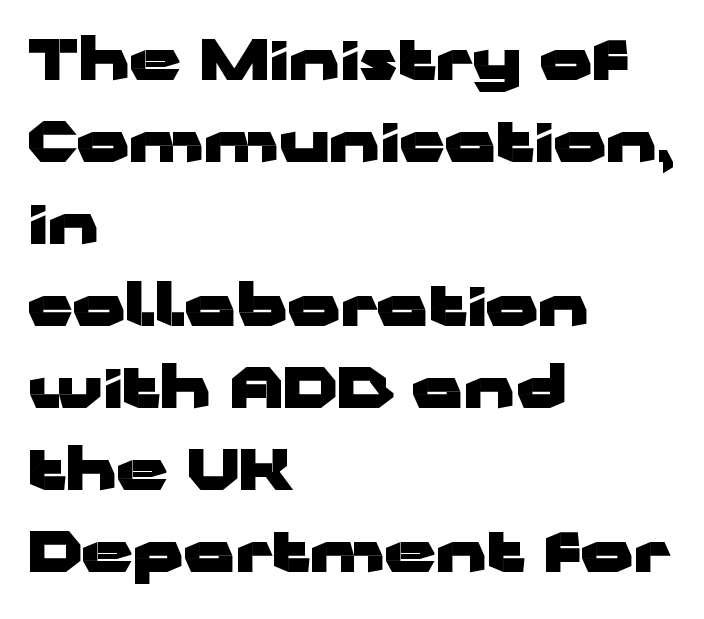
Character widths vary here, with narrow letters taking less room than wide ones. These lines are composed in type without serifs. The lettering holds an erect, upright posture throughout. The line texture is even and compact thanks to regular tracking. Does the leading feel generous? No, just average.
